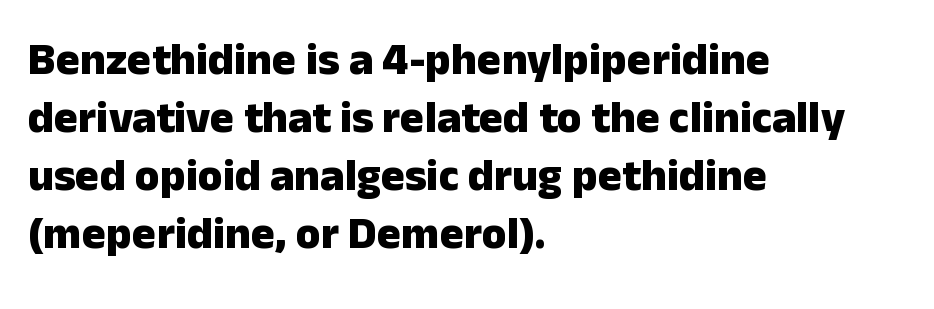
Q: Is the text bold? A: Yes.
Q: Is the text italic (slanted)? A: No, it is upright.
Q: Is the typeface a serif or a sans-serif typeface? A: Sans-serif.
Q: Is the text underlined? A: No.
Q: How is the paragraph aligned? A: Left-aligned.
Q: Is the spacing between letters normal or unusually wide? A: Normal.
Q: Is the spacing between lines tight, normal or loose? A: Normal.
Q: Width (condensed, normal, or wide)? A: Normal.
Q: Stroke contrast? A: Low.
Q: x-height? A: Medium.
Q: Monospaced? A: No.
